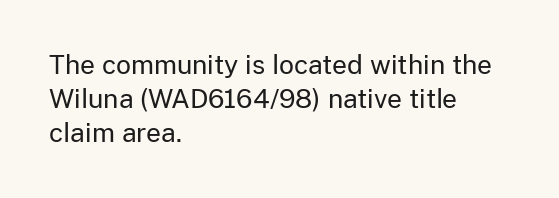
The image shows 26 px text type, upright; set left-aligned, normal line spacing (1.31x), normal letter spacing, not underlined.
